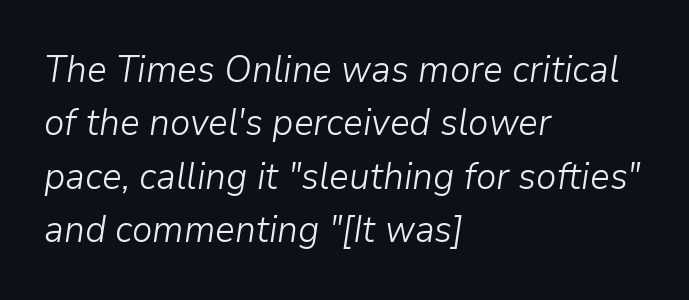
The image shows 37 px light type, italic (leaning right); set left-aligned, normal line spacing (1.44x), normal letter spacing, not underlined; low stroke contrast and a medium x-height.
